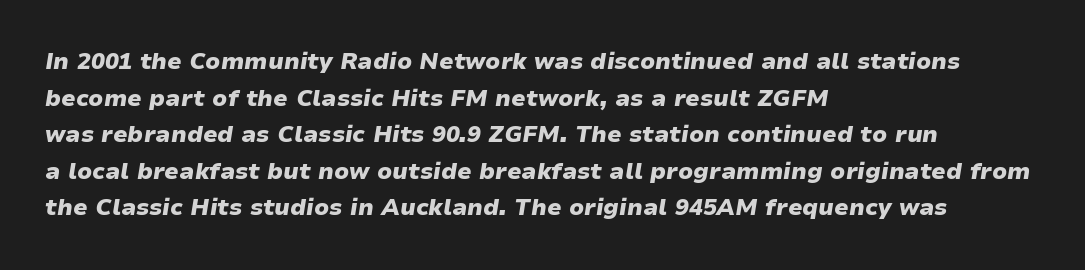
The image shows 23 px bold type, italic (leaning right); set left-aligned, normal line spacing (1.59x), normal letter spacing, not underlined.
